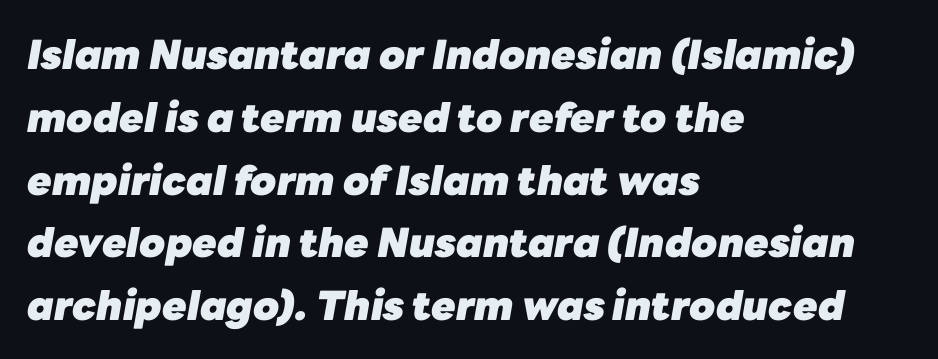
Q: Is the text bold? A: Yes.
Q: Is the text italic (slanted)? A: Yes, it leans right by about 10 degrees.
Q: Is the text underlined? A: No.
Q: How is the paragraph aligned? A: Left-aligned.
Q: Is the spacing between letters normal or unusually wide? A: Normal.
Q: Is the spacing between lines tight, normal or loose? A: Normal.
Q: Width (condensed, normal, or wide)? A: Normal.
Q: Stroke contrast? A: Low.
Q: x-height? A: Medium.
Q: Monospaced? A: No.
